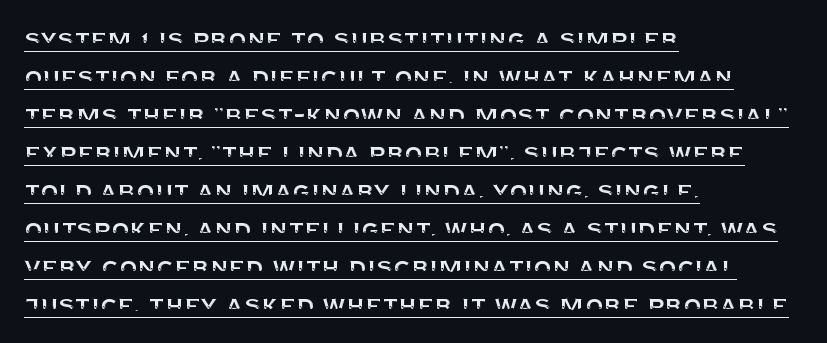
{"serif": "no", "italic": "no", "width": "normal", "stroke_contrast": "medium", "x_height": "large", "monospaced": "no", "underline": "yes", "align": "left", "line_spacing": "normal", "line_spacing_ratio": 1.31, "letter_spacing": "normal", "letter_spacing_em": 0.0, "glyph_px": 29}
